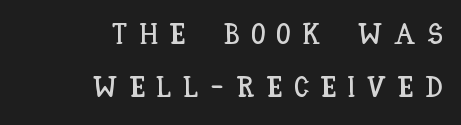
{"italic": "no", "width": "condensed", "stroke_contrast": "low", "x_height": "large", "monospaced": "no", "underline": "no", "align": "right", "line_spacing_ratio": 1.83, "letter_spacing": "wide", "letter_spacing_em": 0.39, "glyph_px": 29}
